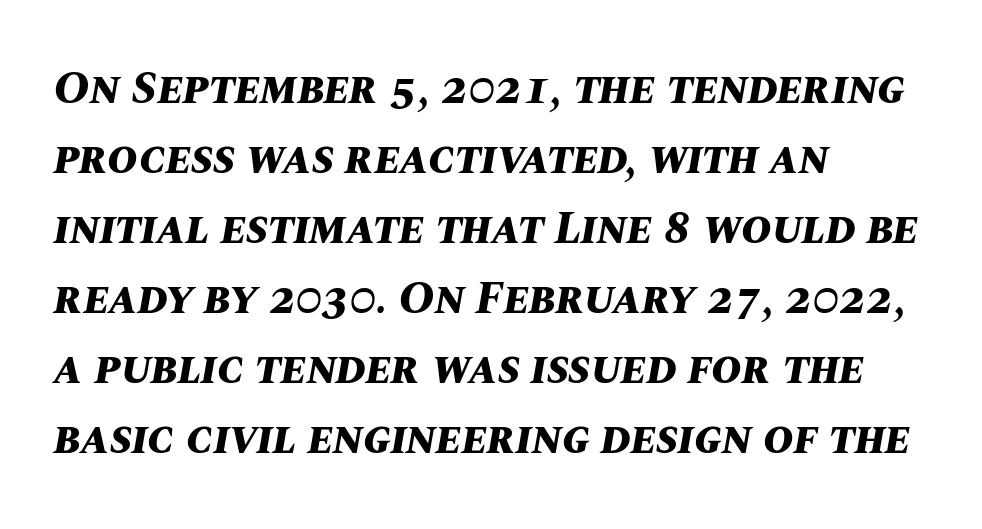
Q: Is the text bold? A: Yes.
Q: Is the text italic (slanted)? A: Yes, it leans right by about 10 degrees.
Q: Is the text underlined? A: No.
Q: How is the paragraph aligned? A: Left-aligned.
Q: Is the spacing between letters normal or unusually wide? A: Normal.
Q: Is the spacing between lines tight, normal or loose? A: Normal.
Q: Width (condensed, normal, or wide)? A: Normal.
Q: Stroke contrast? A: Medium.
Q: x-height? A: Large.
Q: Monospaced? A: No.
